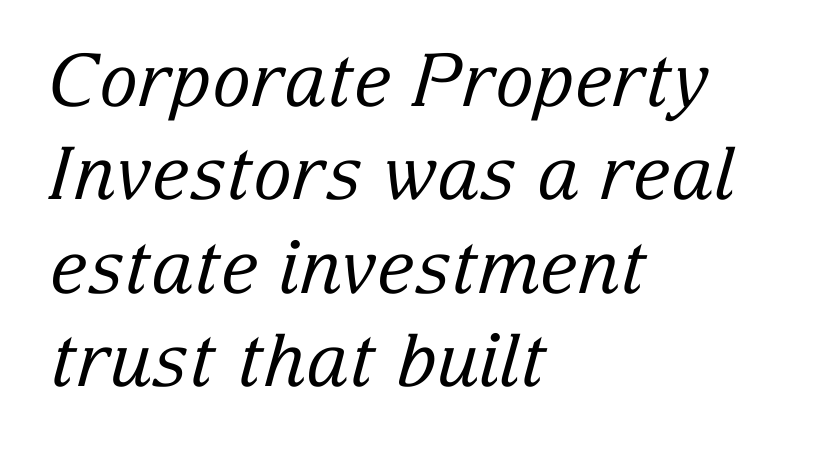
A clean baseline with only descenders dipping below it. Weight: not bold — regular or lighter. Teacher's note: observe the even left margin — that is flush-left alignment. Default kerning and tracking; the words read as compact shapes.
